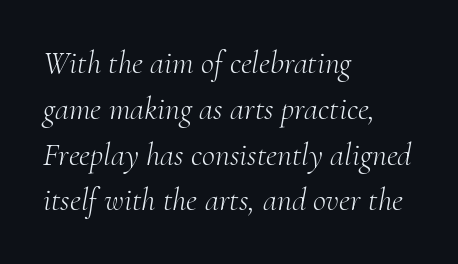
Q: Is the text bold? A: No.
Q: Is the text italic (slanted)? A: Yes, it leans right by about 10 degrees.
Q: Is the typeface a serif or a sans-serif typeface? A: Serif.
Q: Is the text underlined? A: No.
Q: How is the paragraph aligned? A: Left-aligned.
Q: Is the spacing between letters normal or unusually wide? A: Normal.
Q: Is the spacing between lines tight, normal or loose? A: Normal.
Q: Width (condensed, normal, or wide)? A: Normal.
Q: Stroke contrast? A: Medium.
Q: x-height? A: Small.
Q: Monospaced? A: No.
